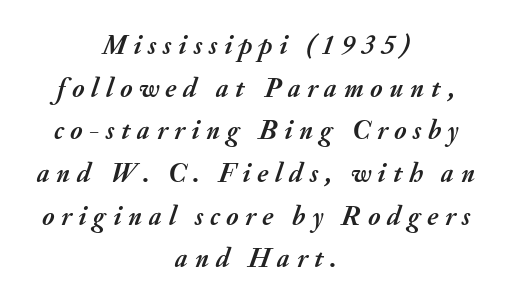
Both edges are ragged and mirror each other, which tells us the setting is centered. The rendering applies a slant to the glyphs. The glyphs have the mass of a bold cut. Notice how descenders clear the ascenders below comfortably — that's standard leading. Only glyphs here, with clear space below each row. Does extra space separate the letters? Yes, quite a lot of it.
